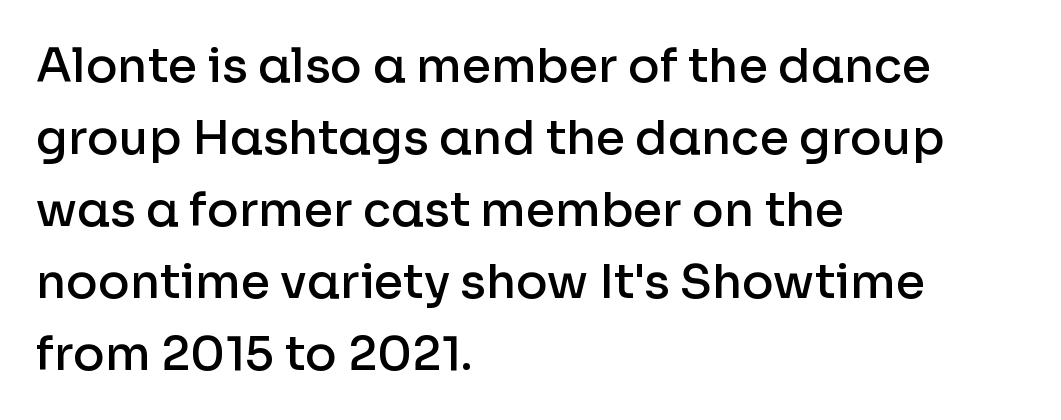
Q: Is the text bold? A: Semi-bold.
Q: Is the text italic (slanted)? A: No, it is upright.
Q: Is the typeface a serif or a sans-serif typeface? A: Sans-serif.
Q: Is the text underlined? A: No.
Q: How is the paragraph aligned? A: Left-aligned.
Q: Is the spacing between letters normal or unusually wide? A: Normal.
Q: Is the spacing between lines tight, normal or loose? A: Normal.
Q: Width (condensed, normal, or wide)? A: Normal.
Q: Stroke contrast? A: Low.
Q: x-height? A: Medium.
Q: Monospaced? A: No.
